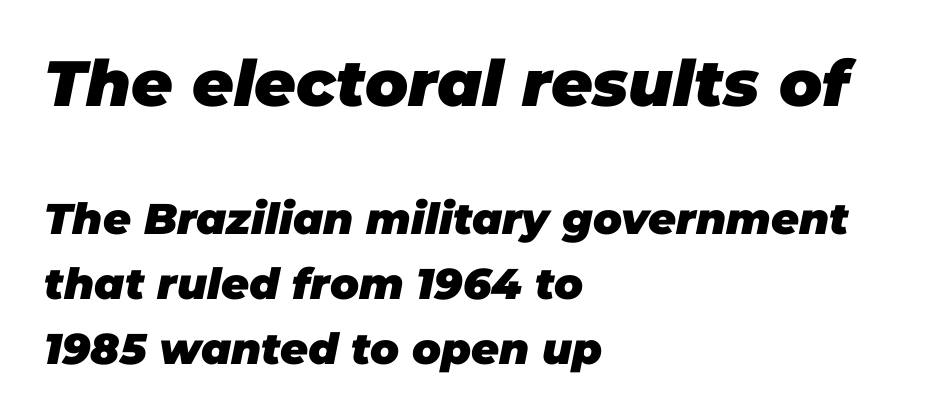
The image shows 64 px heavy type, italic (leaning right); set left-aligned, normal line spacing (1.51x), normal letter spacing, not underlined; the first (top) block is 1.49x larger; low stroke contrast and a large x-height.
